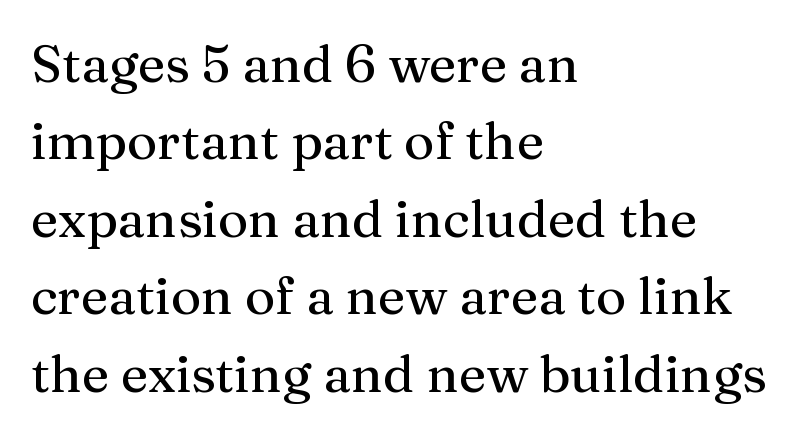
The image shows 52 px serif type, upright; set left-aligned, normal line spacing (1.49x), normal letter spacing, not underlined; medium stroke contrast and a medium x-height.
